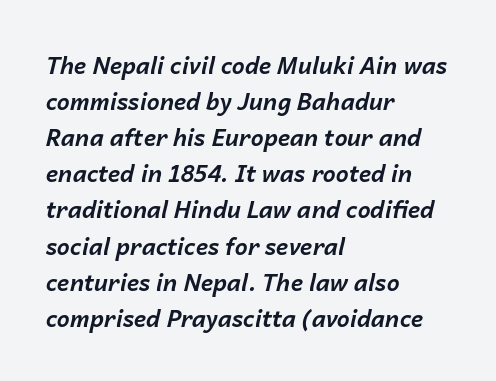
Bold? Absolutely — the strokes are thick and heavy. Compared with a centered layout, this one pins lines to the left instead. A typesetter would mark this as italic. The gap between lines stays unmarked. Each word holds together tightly as a unit, with standard inter-letter gaps. Summary of vertical rhythm: regular, with standard interline spacing.
